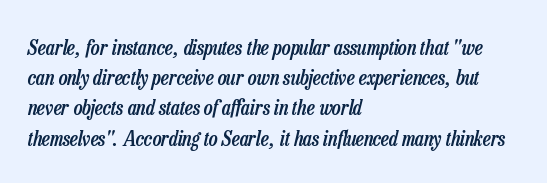
Q: Is the text bold? A: Semi-bold.
Q: Is the text italic (slanted)? A: Yes, it leans right by about 13 degrees.
Q: Is the text underlined? A: No.
Q: How is the paragraph aligned? A: Left-aligned.
Q: Is the spacing between letters normal or unusually wide? A: Normal.
Q: Is the spacing between lines tight, normal or loose? A: Normal.
